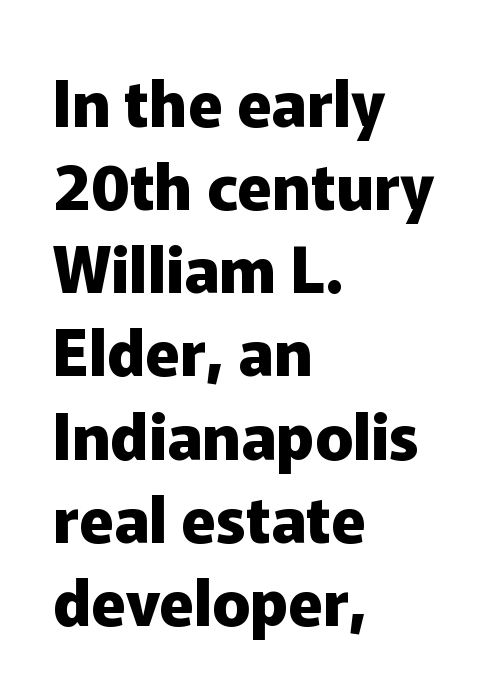
Q: Is the text bold? A: Yes.
Q: Is the text italic (slanted)? A: No, it is upright.
Q: Is the typeface a serif or a sans-serif typeface? A: Sans-serif.
Q: Is the text underlined? A: No.
Q: How is the paragraph aligned? A: Left-aligned.
Q: Is the spacing between letters normal or unusually wide? A: Normal.
Q: Is the spacing between lines tight, normal or loose? A: Normal.
Q: Width (condensed, normal, or wide)? A: Normal.
Q: Stroke contrast? A: Low.
Q: x-height? A: Medium.
Q: Monospaced? A: No.
